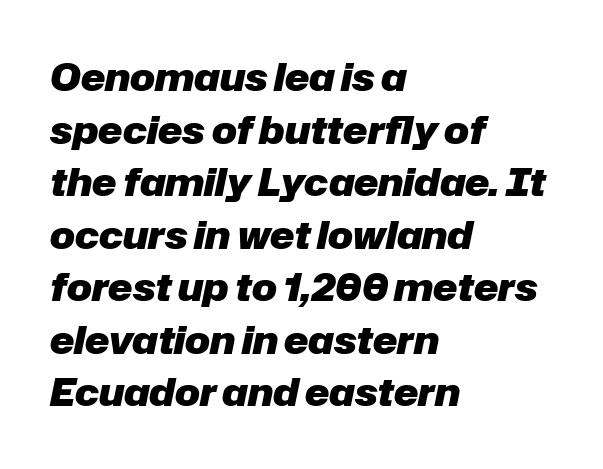
Left-aligned paragraph, ragged on the right. Check the space under the baseline: it is left empty. This is oblique type, the kind used for emphasis or titles. The face used here is proportionally spaced, like ordinary book or web type. Each new line begins a customary step beneath the previous one.
